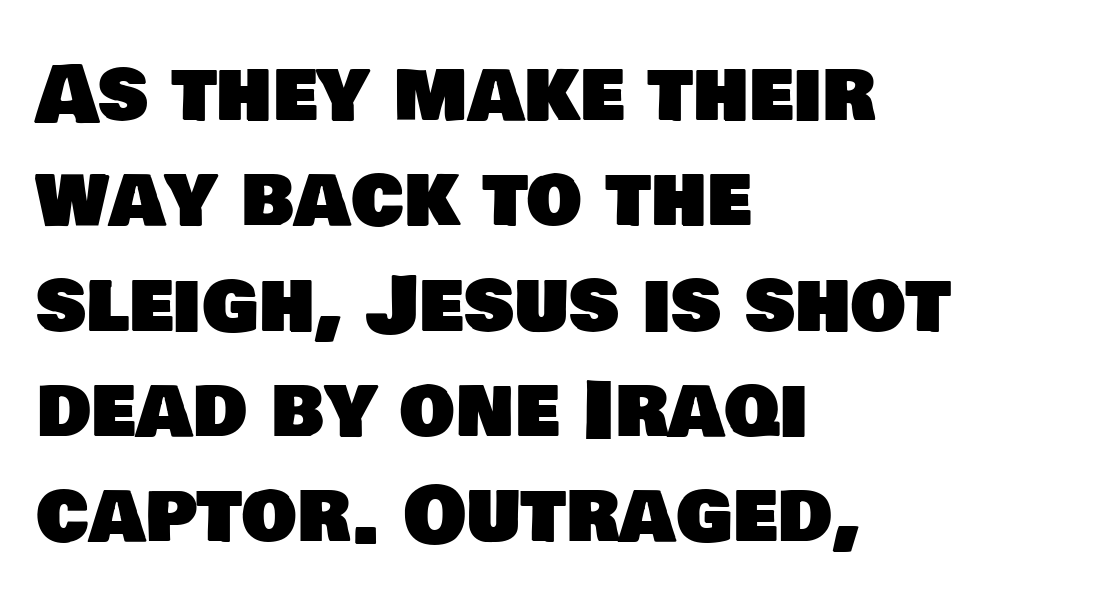
The image shows 78 px sans-serif type; set left-aligned, normal line spacing (1.35x), normal letter spacing, not underlined; low stroke contrast and a large x-height.
